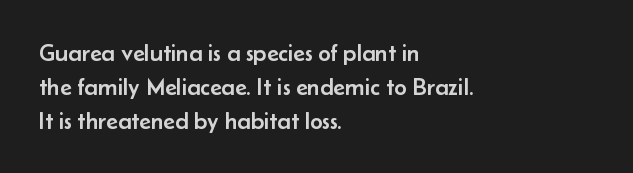
The image shows 24 px text type, upright; set left-aligned, normal line spacing (1.41x), normal letter spacing, not underlined.
